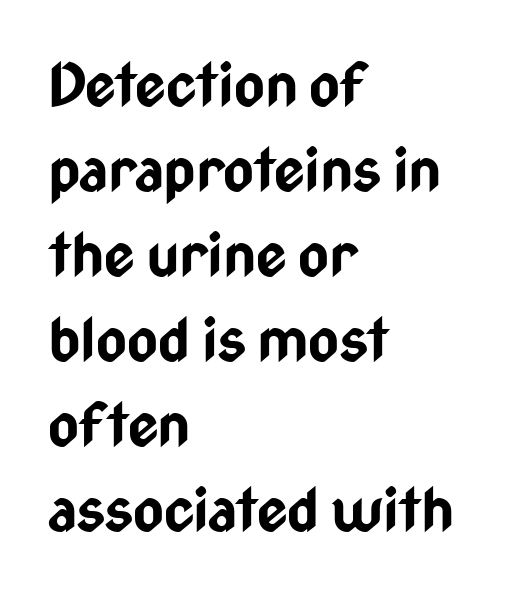
{"serif": "no", "italic": "no", "bold": "yes", "weight": "bold", "width": "condensed", "stroke_contrast": "low", "x_height": "medium", "monospaced": "no", "underline": "no", "align": "left", "line_spacing": "normal", "line_spacing_ratio": 1.44, "letter_spacing": "normal", "letter_spacing_em": 0.0, "glyph_px": 59}
